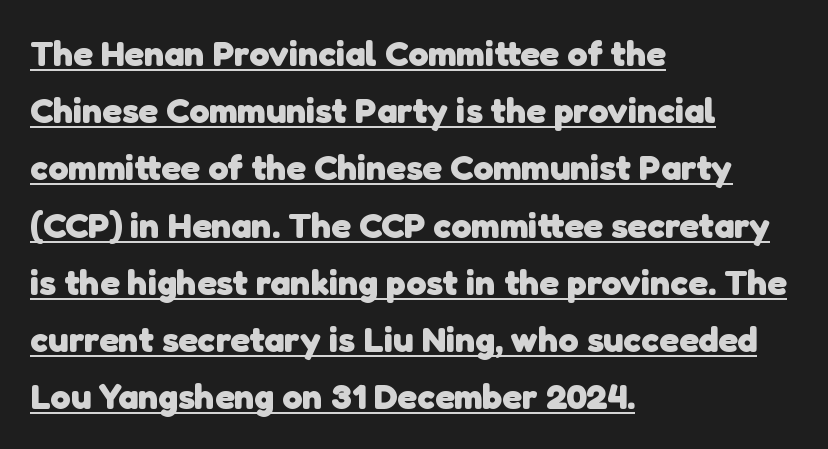
The image shows 36 px heavy sans-serif type; set left-aligned, normal line spacing (1.59x), normal letter spacing, underlined; low stroke contrast and a medium x-height.
